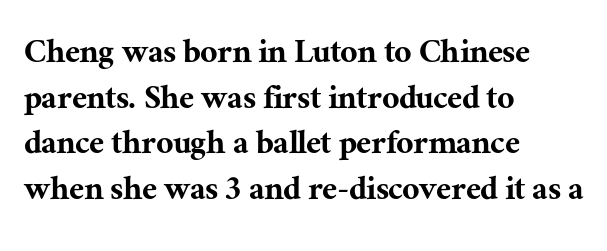
{"serif": "yes", "italic": "no", "width": "normal", "stroke_contrast": "medium", "x_height": "medium", "monospaced": "no", "underline": "no", "align": "left", "line_spacing_ratio": 1.2, "letter_spacing": "normal", "letter_spacing_em": 0.0, "glyph_px": 38}
